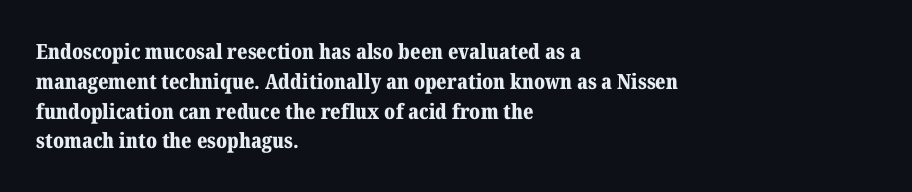
The image shows 21 px bold type, upright; set left-aligned, normal line spacing (1.42x), normal letter spacing, not underlined.
